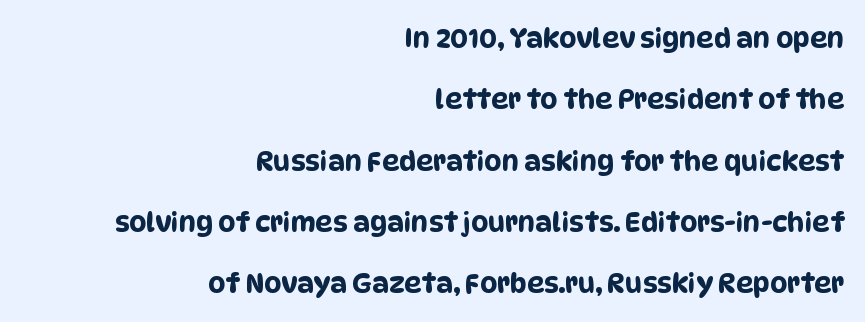
Inter-character spacing is left at the font's built-in metrics. This rendering features lettering with no underline. The vertical gap from one line to the next is large. The rag falls on the left side of this text block.
